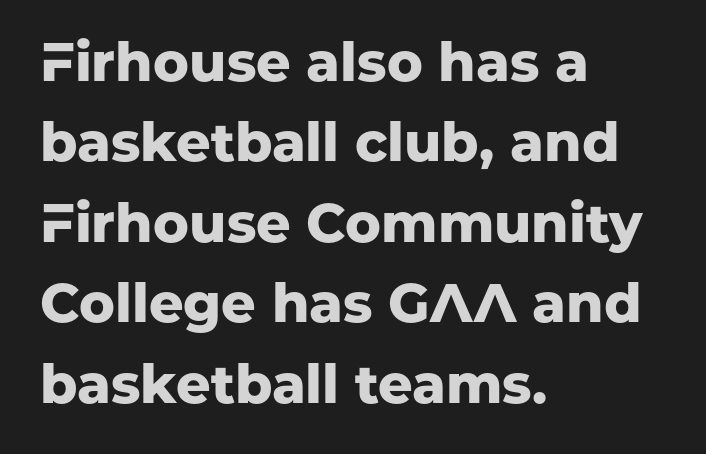
Horizontal bands of white between lines are of average thickness. Tracking value appears to be zero — textbook default spacing. Any mark beneath the type? The region is blank. Think of a printed novel: that variable character pitch is what you see here. The letters stand straight up with perfectly vertical stems. Visually the block forms a straight wall on the left and a jagged coastline on the right.
